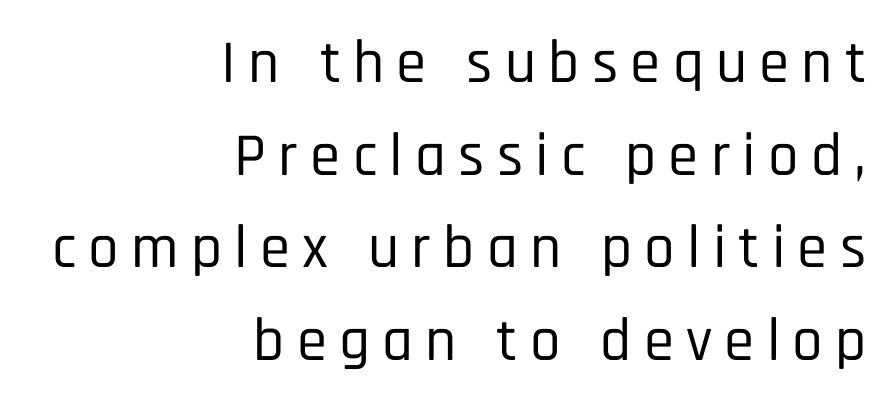
Think of a printed novel: that variable character pitch is what you see here. Underlining? Definitely not there. The passage shown has open, widely tracked lettering throughout. The lettering holds an erect, upright posture throughout.
